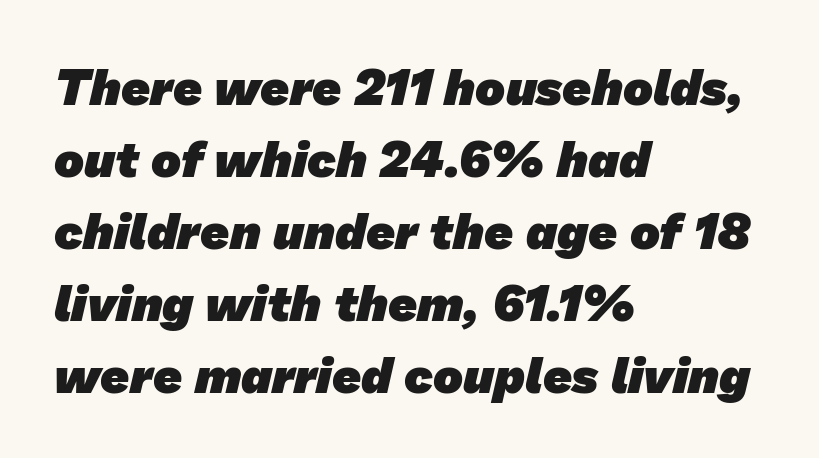
{"serif": "no", "bold": "yes", "weight": "heavy", "width": "normal", "stroke_contrast": "low", "x_height": "medium", "monospaced": "no", "underline": "no", "align": "left", "line_spacing": "normal", "line_spacing_ratio": 1.44, "letter_spacing": "normal", "letter_spacing_em": 0.0, "glyph_px": 50}
